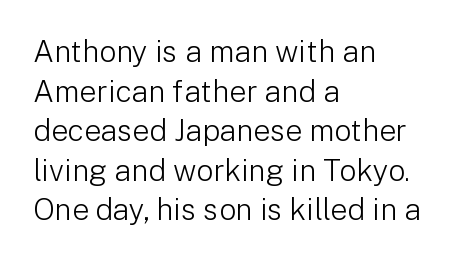
Q: Is the text bold? A: No.
Q: Is the text italic (slanted)? A: No, it is upright.
Q: Is the typeface a serif or a sans-serif typeface? A: Sans-serif.
Q: Is the text underlined? A: No.
Q: How is the paragraph aligned? A: Left-aligned.
Q: Is the spacing between letters normal or unusually wide? A: Normal.
Q: Is the spacing between lines tight, normal or loose? A: Normal.
Q: Width (condensed, normal, or wide)? A: Normal.
Q: Stroke contrast? A: Low.
Q: x-height? A: Medium.
Q: Monospaced? A: No.
